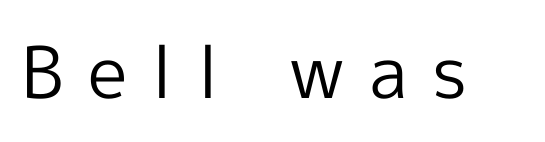
Q: Is the text bold? A: No.
Q: Is the text italic (slanted)? A: No, it is upright.
Q: Is the typeface a serif or a sans-serif typeface? A: Sans-serif.
Q: Is the text underlined? A: No.
Q: Is the spacing between letters normal or unusually wide? A: Unusually wide.
Q: Width (condensed, normal, or wide)? A: Normal.
Q: x-height? A: Medium.
Q: Monospaced? A: No.
